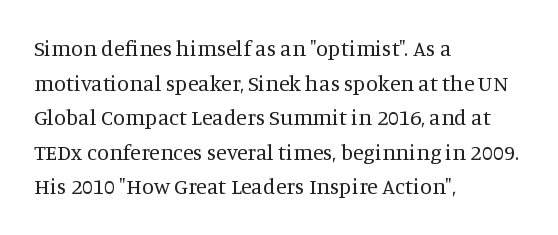
The image shows 22 px text type, upright; set left-aligned, normal line spacing (1.57x), normal letter spacing, not underlined.
